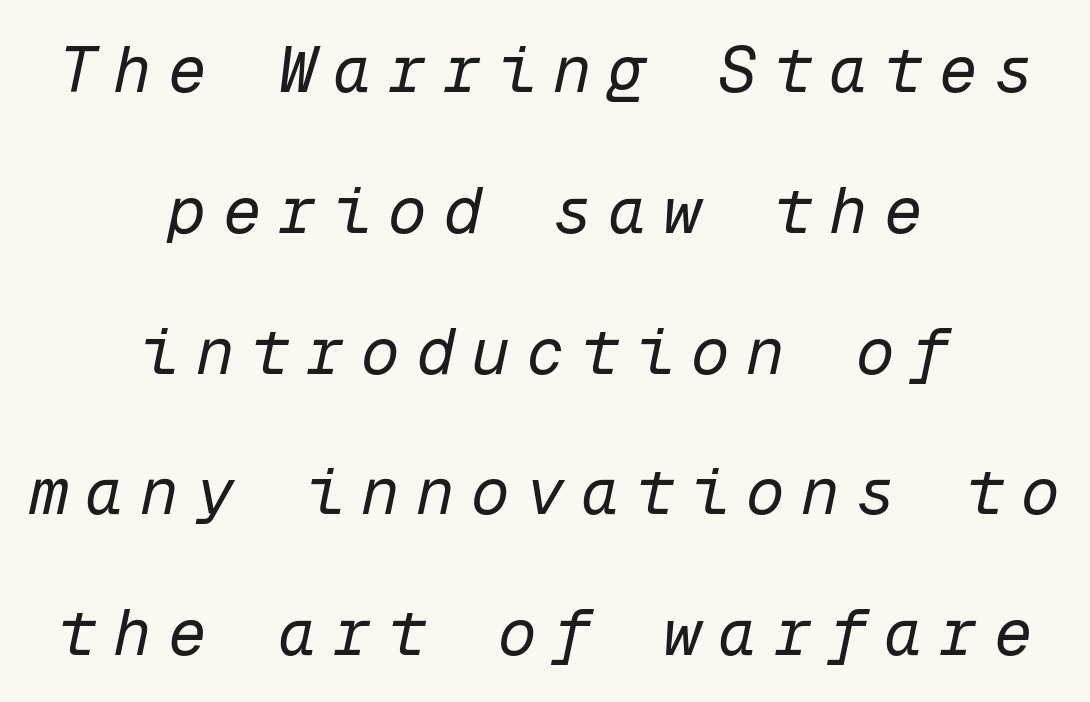
The image shows 64 px regular-weight type, italic (leaning right), monospaced; set centered, loose line spacing (2.2x), unusually wide letter spacing (+0.26 em), not underlined; low stroke contrast and a medium x-height.
